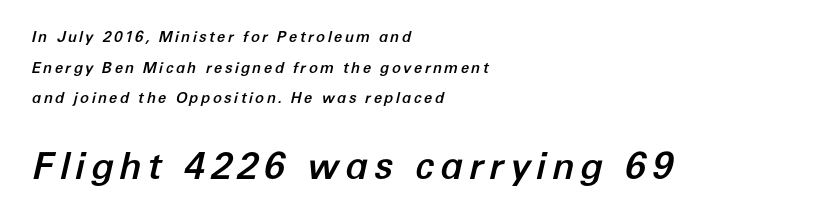
The image shows 37 px text type, italic (leaning right); set left-aligned, loose line spacing (2.04x), not underlined; the second (bottom) block is 2.47x larger; low stroke contrast and a medium x-height.
